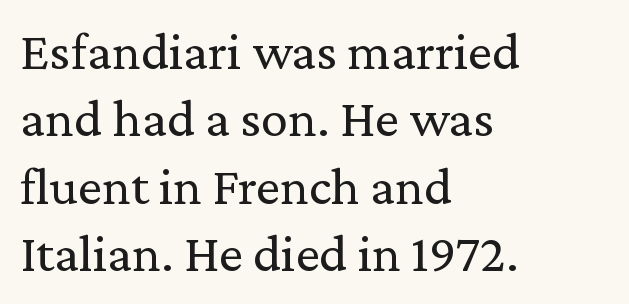
Q: Is the text bold? A: No.
Q: Is the text italic (slanted)? A: No, it is upright.
Q: Is the typeface a serif or a sans-serif typeface? A: Serif.
Q: Is the text underlined? A: No.
Q: How is the paragraph aligned? A: Left-aligned.
Q: Is the spacing between letters normal or unusually wide? A: Normal.
Q: Is the spacing between lines tight, normal or loose? A: Normal.
Q: Width (condensed, normal, or wide)? A: Normal.
Q: Stroke contrast? A: Low.
Q: x-height? A: Medium.
Q: Monospaced? A: No.
